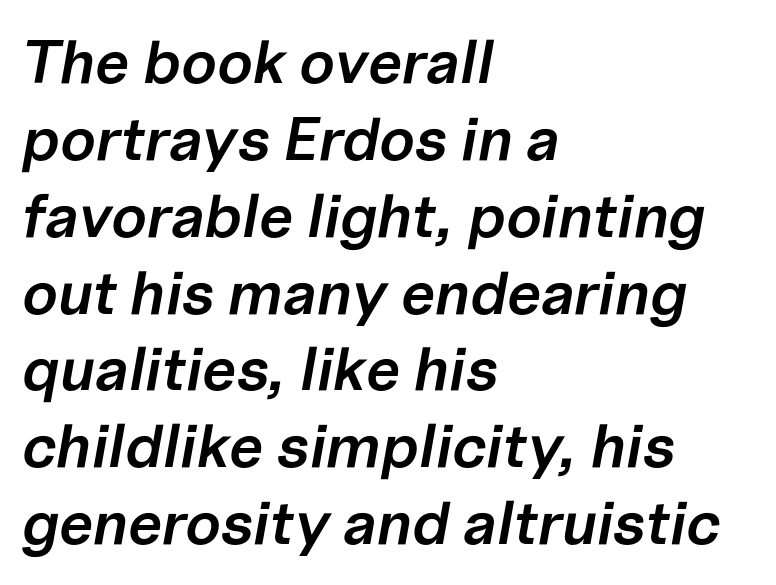
{"italic": "yes", "lean": "right", "slant_degrees": 10, "bold": "semi", "weight": "semibold", "width": "normal", "stroke_contrast": "low", "x_height": "medium", "monospaced": "no", "underline": "no", "align": "left", "line_spacing": "normal", "line_spacing_ratio": 1.26, "letter_spacing": "normal", "letter_spacing_em": 0.0, "glyph_px": 61}
